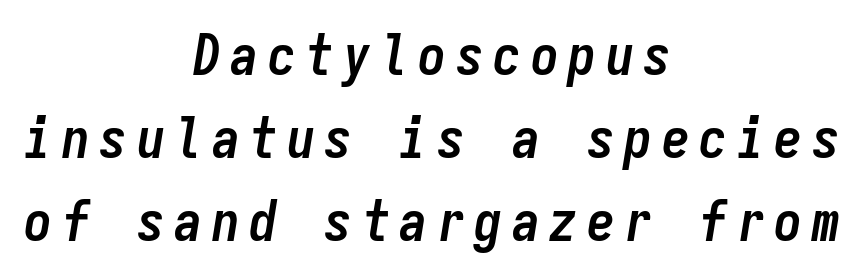
The image shows 56 px semibold, condensed type, italic (leaning right), monospaced; set centered, normal line spacing (1.48x), not underlined; low stroke contrast and a medium x-height.
